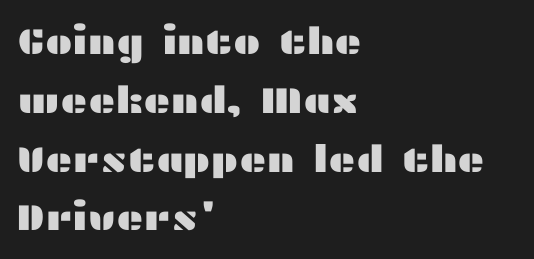
Bare-footed words on every line. Line starts are locked; line ends wander. Baseline-to-baseline distance is the conventional proportion of letter height. You can tell from the bare stems that sans-serif type was used. The passage shown is typed in a proportional face where columns would drift. When letters stand straight like this, we call the style roman or upright.
